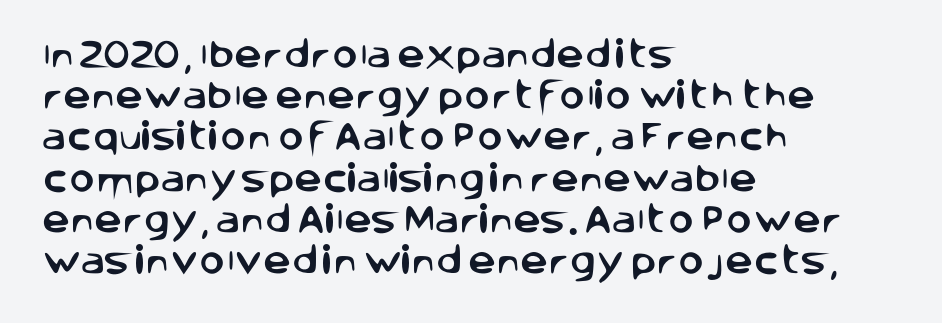
Looks like regular typesetting: each glyph gets only the width it needs. The type family on display is of the sans-serif kind. Ordinary non-slanted type is in use. Every row of glyphs begins at an identical x-position on the left. Between one letter and the next there's only the usual sliver of space.
